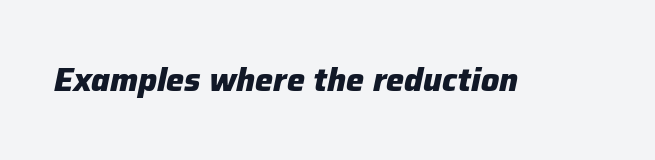
Does the weight exceed regular? Yes, all the way to bold. The space directly below the letters is spotless. Spacing verdict: proportional, widths tailored to each character. It's the slanting kind of type. Here the glyphs are tracked normally, forming tight word shapes.
